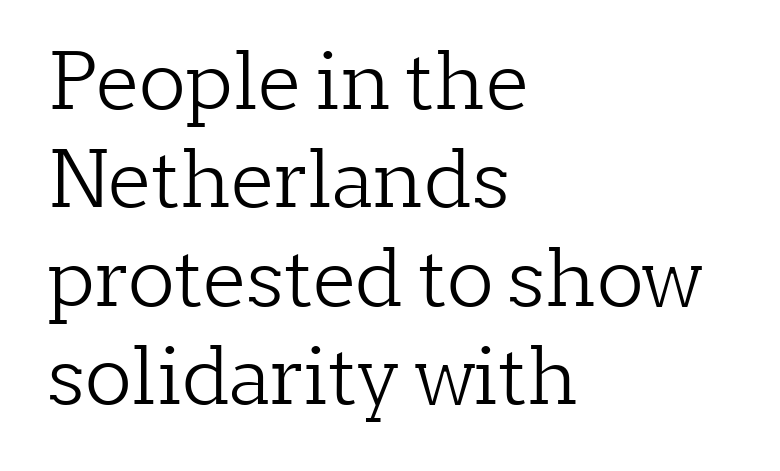
Q: Is the text bold? A: No.
Q: Is the text italic (slanted)? A: No, it is upright.
Q: Is the typeface a serif or a sans-serif typeface? A: Serif.
Q: Is the text underlined? A: No.
Q: How is the paragraph aligned? A: Left-aligned.
Q: Is the spacing between letters normal or unusually wide? A: Normal.
Q: Is the spacing between lines tight, normal or loose? A: Normal.
Q: Width (condensed, normal, or wide)? A: Normal.
Q: Stroke contrast? A: Low.
Q: x-height? A: Medium.
Q: Monospaced? A: No.
